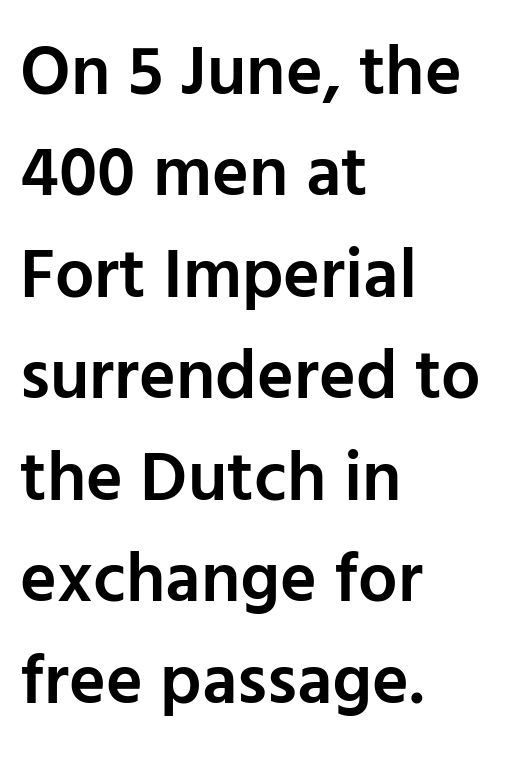
Q: Is the text bold? A: Semi-bold.
Q: Is the text italic (slanted)? A: No, it is upright.
Q: Is the typeface a serif or a sans-serif typeface? A: Sans-serif.
Q: Is the text underlined? A: No.
Q: How is the paragraph aligned? A: Left-aligned.
Q: Is the spacing between letters normal or unusually wide? A: Normal.
Q: Is the spacing between lines tight, normal or loose? A: Normal.
Q: Width (condensed, normal, or wide)? A: Normal.
Q: Stroke contrast? A: Low.
Q: x-height? A: Medium.
Q: Monospaced? A: No.
